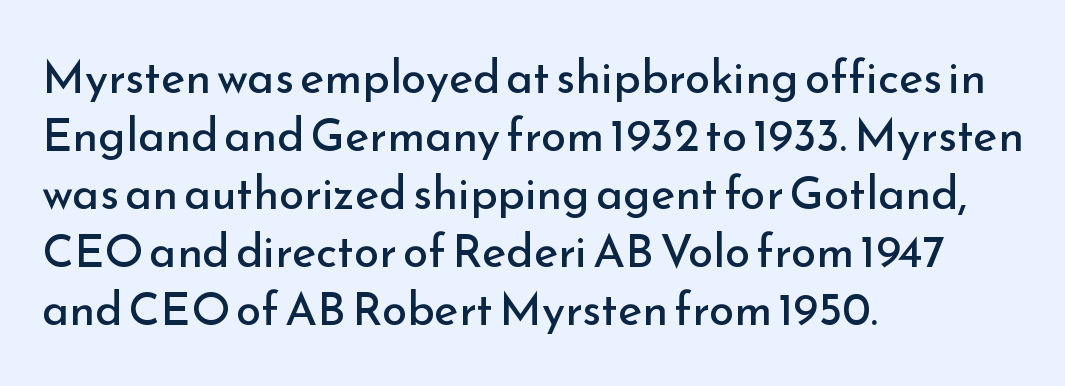
{"serif": "no", "italic": "no", "bold": "no", "weight": "regular", "width": "normal", "stroke_contrast": "low", "x_height": "small", "monospaced": "no", "underline": "no", "align": "left", "line_spacing": "normal", "line_spacing_ratio": 1.26, "letter_spacing": "normal", "letter_spacing_em": 0.0, "glyph_px": 46}
